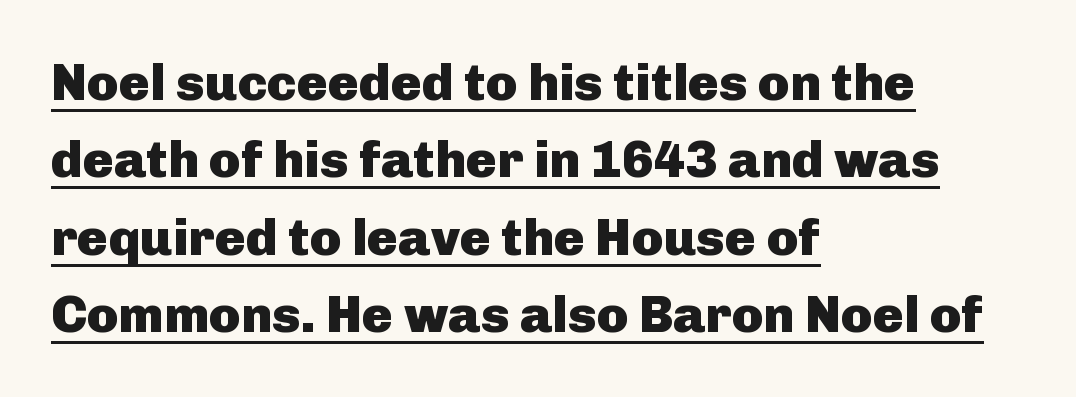
The image shows 52 px heavy sans-serif type, upright; set left-aligned, normal line spacing (1.49x), normal letter spacing, underlined; low stroke contrast and a medium x-height.
